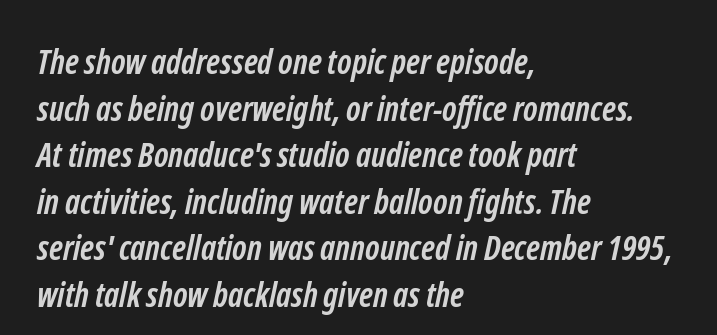
The passage shown is not underscored anywhere. Vertically, the passage feels balanced, rows spaced as you'd expect. This is sans-serif lettering, the kind often seen on screens and signage. On the weight axis this lands at bold, roughly 700.
